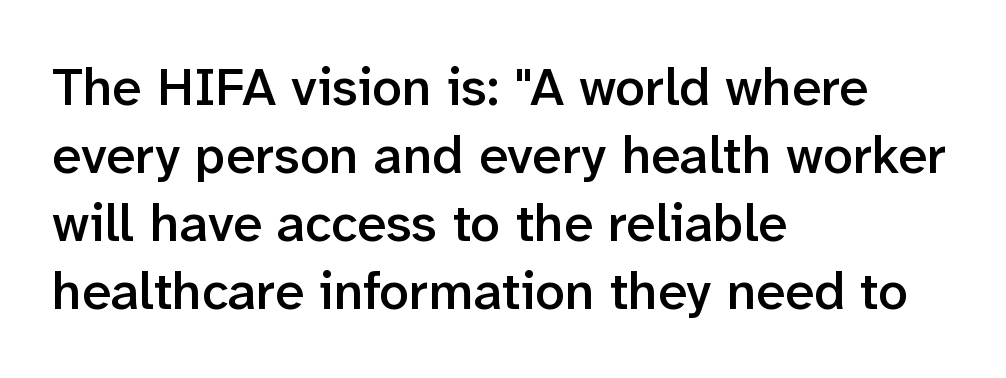
Q: Is the text bold? A: Semi-bold.
Q: Is the text italic (slanted)? A: No, it is upright.
Q: Is the typeface a serif or a sans-serif typeface? A: Sans-serif.
Q: Is the text underlined? A: No.
Q: How is the paragraph aligned? A: Left-aligned.
Q: Is the spacing between letters normal or unusually wide? A: Normal.
Q: Is the spacing between lines tight, normal or loose? A: Normal.
Q: Width (condensed, normal, or wide)? A: Normal.
Q: Stroke contrast? A: Low.
Q: x-height? A: Medium.
Q: Monospaced? A: No.
